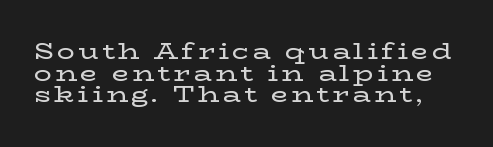
The image shows 22 px text type, upright; set tight line spacing (0.98x), not underlined.
